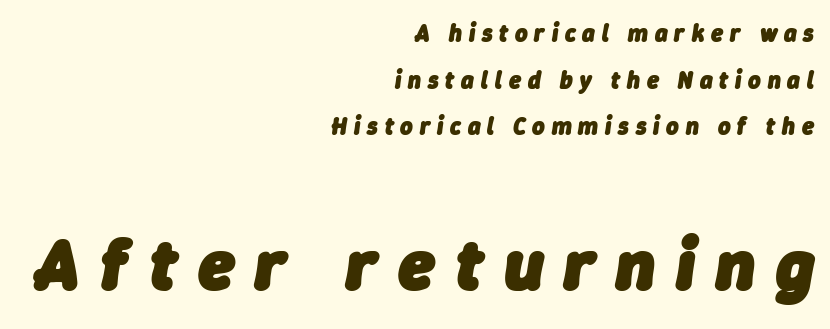
Q: Is the text bold? A: Yes.
Q: Is the text italic (slanted)? A: Yes, it leans right by about 9 degrees.
Q: Is the text underlined? A: No.
Q: How is the paragraph aligned? A: Right-aligned.
Q: Is the spacing between letters normal or unusually wide? A: Unusually wide.
Q: Is the spacing between lines tight, normal or loose? A: Loose.
Q: Which block of text is set in a larger size, the first (top) or the second (bottom)? A: The second (bottom) one.
Q: Width (condensed, normal, or wide)? A: Normal.
Q: Stroke contrast? A: Low.
Q: x-height? A: Medium.
Q: Monospaced? A: No.
